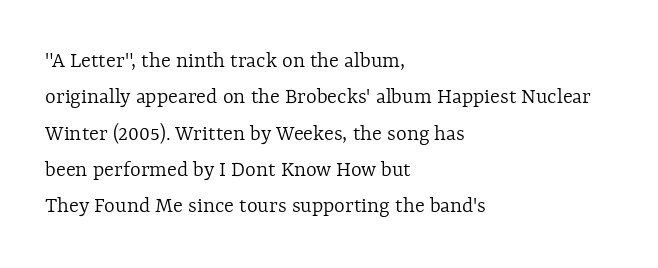
The image shows 23 px text type, upright; set left-aligned, normal line spacing (1.58x), normal letter spacing, not underlined.
